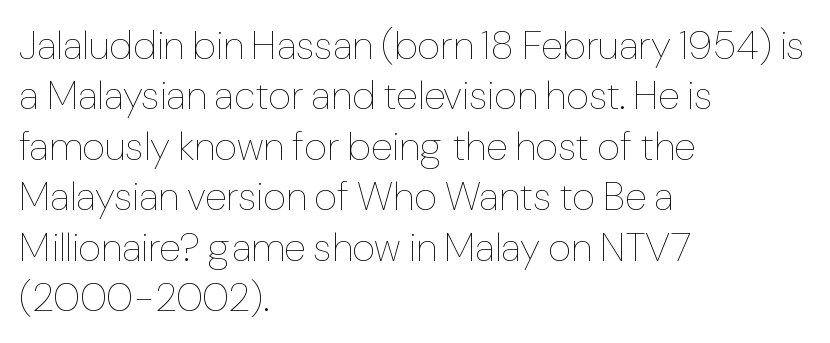
This sample has the flowing, uneven cadence of proportional lettering. Ink coverage per letter is moderate at most. What stands out about the letter spacing? Nothing — it is the standard amount. Quick note: underline off.
